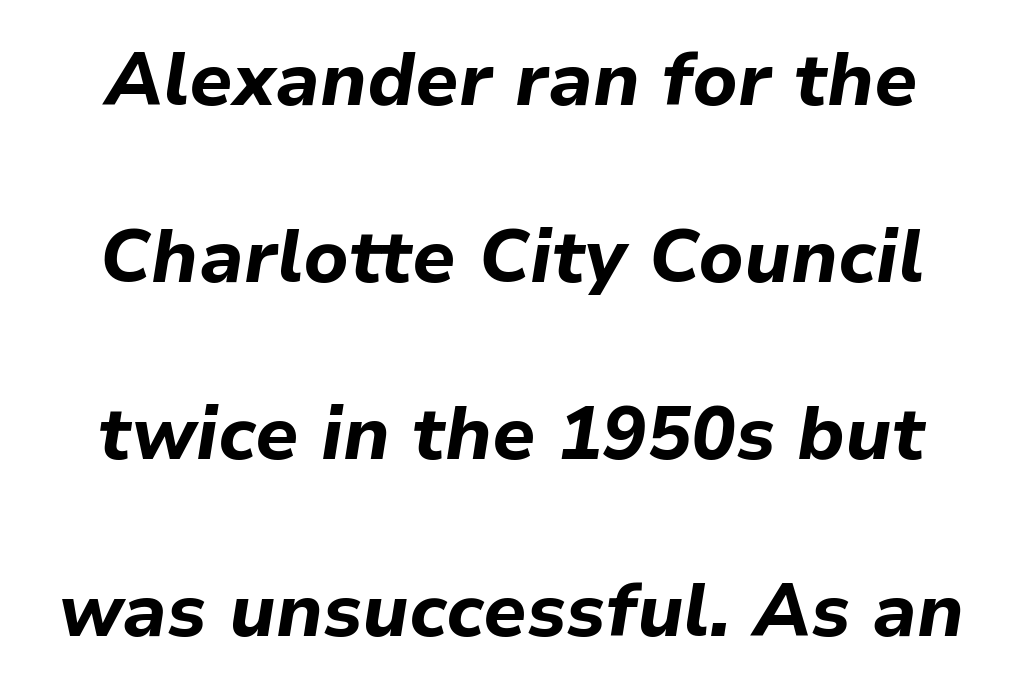
Q: Is the text bold? A: Yes.
Q: Is the text italic (slanted)? A: Yes, it leans right by about 9 degrees.
Q: Is the text underlined? A: No.
Q: Is the spacing between letters normal or unusually wide? A: Normal.
Q: Is the spacing between lines tight, normal or loose? A: Loose.
Q: Width (condensed, normal, or wide)? A: Normal.
Q: Stroke contrast? A: Low.
Q: x-height? A: Medium.
Q: Monospaced? A: No.
